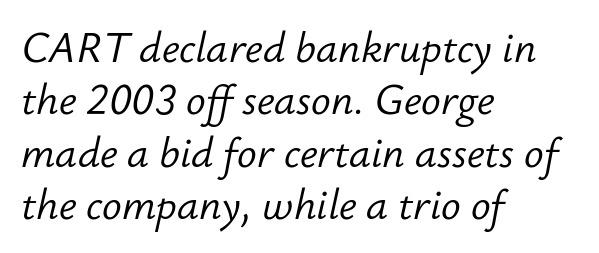
Q: Is the text bold? A: No.
Q: Is the text italic (slanted)? A: Yes, it leans right by about 12 degrees.
Q: Is the text underlined? A: No.
Q: How is the paragraph aligned? A: Left-aligned.
Q: Is the spacing between letters normal or unusually wide? A: Normal.
Q: Is the spacing between lines tight, normal or loose? A: Normal.
Q: Width (condensed, normal, or wide)? A: Normal.
Q: Stroke contrast? A: Low.
Q: x-height? A: Small.
Q: Monospaced? A: No.
